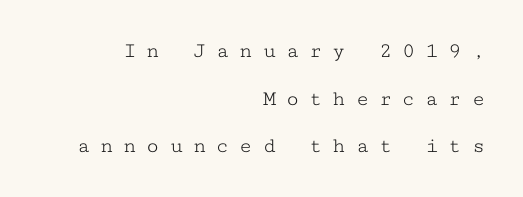
{"italic": "no", "bold": "no", "underline": "no", "align": "right", "line_spacing": "loose", "line_spacing_ratio": 2.17, "letter_spacing": "wide", "letter_spacing_em": 0.45, "glyph_px": 22}
